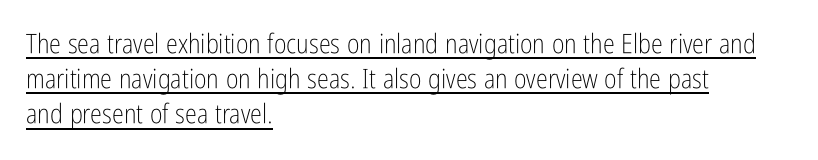
Q: Is the text bold? A: No.
Q: Is the text italic (slanted)? A: No, it is upright.
Q: Is the text underlined? A: Yes.
Q: How is the paragraph aligned? A: Left-aligned.
Q: Is the spacing between letters normal or unusually wide? A: Normal.
Q: Is the spacing between lines tight, normal or loose? A: Normal.
